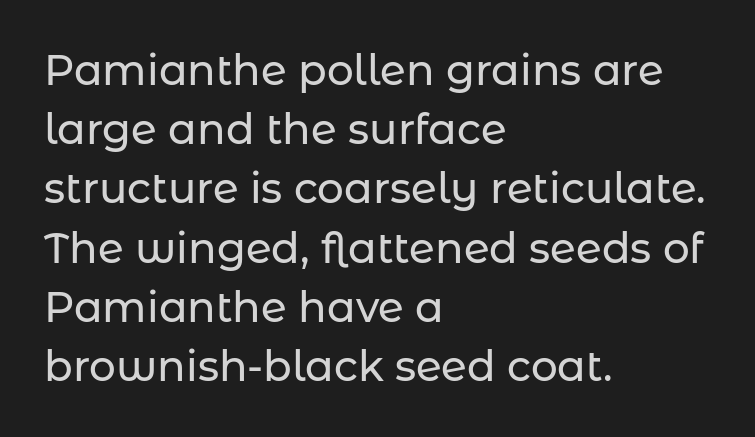
Leading: standard. Each word holds together tightly as a unit, with standard inter-letter gaps. These lines are rendered in a variable-pitch font. Tall strokes in this sample are plumb rather than angled.
